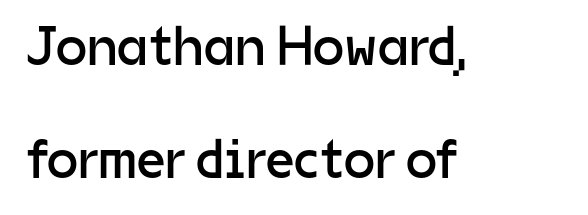
The image shows 56 px regular-weight sans-serif type, upright; set left-aligned, loose line spacing (2.01x), normal letter spacing, not underlined; low stroke contrast and a medium x-height.
